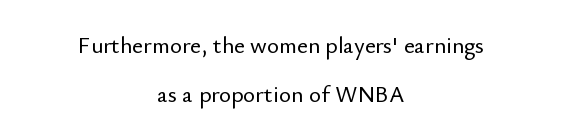
Q: Is the text italic (slanted)? A: No, it is upright.
Q: Is the text underlined? A: No.
Q: How is the paragraph aligned? A: Centered.
Q: Is the spacing between letters normal or unusually wide? A: Normal.
Q: Is the spacing between lines tight, normal or loose? A: Loose.
